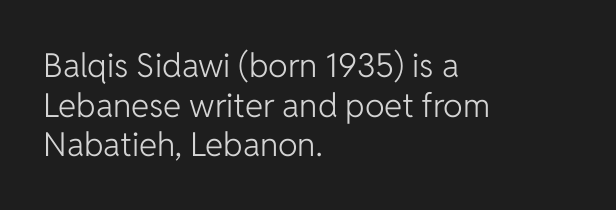
The image shows 33 px light sans-serif type, upright; set left-aligned, line spacing 1.2x, normal letter spacing, not underlined; low stroke contrast and a medium x-height.
